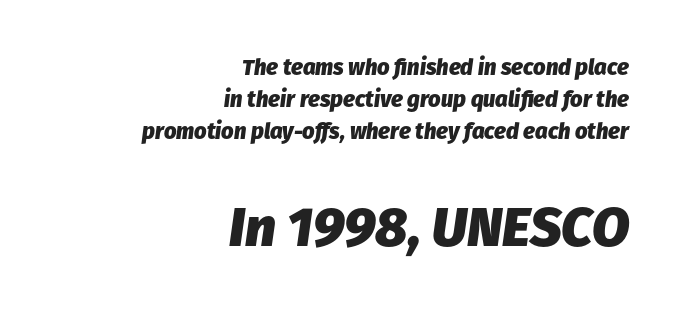
Q: Is the text bold? A: Yes.
Q: Is the text italic (slanted)? A: Yes, it leans right by about 8 degrees.
Q: Is the text underlined? A: No.
Q: How is the paragraph aligned? A: Right-aligned.
Q: Is the spacing between letters normal or unusually wide? A: Normal.
Q: Is the spacing between lines tight, normal or loose? A: Normal.
Q: Which block of text is set in a larger size, the first (top) or the second (bottom)? A: The second (bottom) one.
Q: Width (condensed, normal, or wide)? A: Normal.
Q: Stroke contrast? A: Low.
Q: x-height? A: Medium.
Q: Monospaced? A: No.
